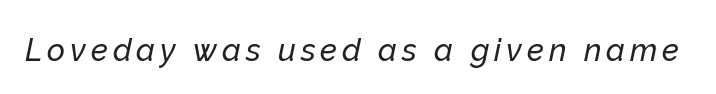
The image shows 31 px text type, italic (leaning right); set not underlined; low stroke contrast and a medium x-height.
